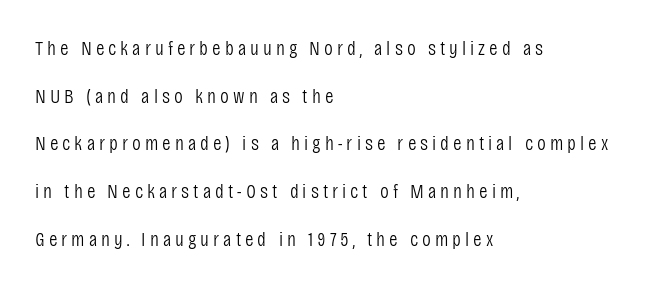
The image shows 21 px text type, upright; set left-aligned, loose line spacing (2.27x), not underlined.
